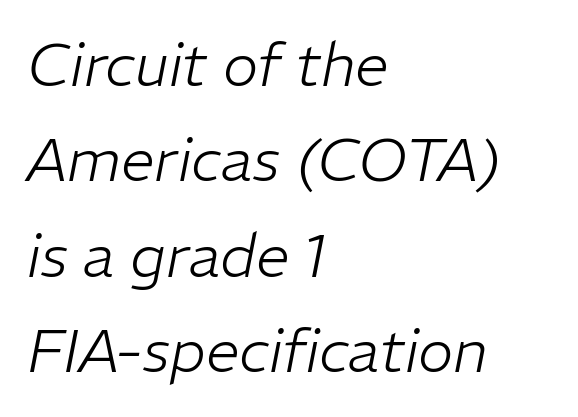
{"italic": "yes", "lean": "right", "slant_degrees": 11, "bold": "no", "weight": "light", "width": "normal", "stroke_contrast": "low", "x_height": "medium", "monospaced": "no", "underline": "no", "align": "left", "line_spacing": "normal", "line_spacing_ratio": 1.59, "letter_spacing": "normal", "letter_spacing_em": 0.0, "glyph_px": 60}
